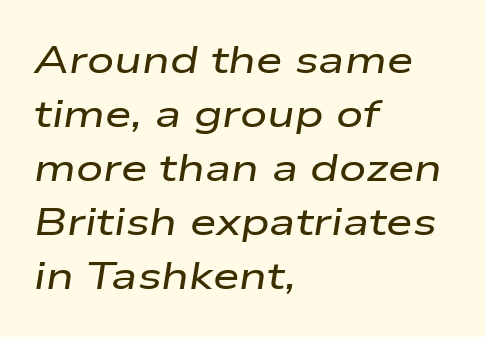
Q: Is the text italic (slanted)? A: Yes, it leans right by about 9 degrees.
Q: Is the text underlined? A: No.
Q: How is the paragraph aligned? A: Left-aligned.
Q: Is the spacing between letters normal or unusually wide? A: Normal.
Q: Is the spacing between lines tight, normal or loose? A: Normal.
Q: Width (condensed, normal, or wide)? A: Wide.
Q: Stroke contrast? A: Low.
Q: x-height? A: Medium.
Q: Monospaced? A: No.
